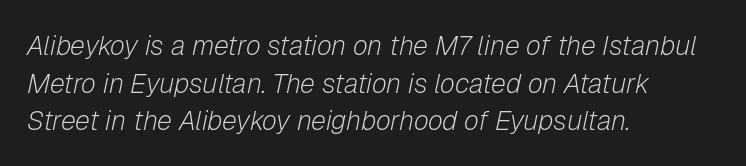
{"italic": "yes", "lean": "right", "slant_degrees": 12, "bold": "no", "underline": "no", "align": "left", "line_spacing": "normal", "line_spacing_ratio": 1.39, "letter_spacing": "normal", "letter_spacing_em": 0.0, "glyph_px": 27}
